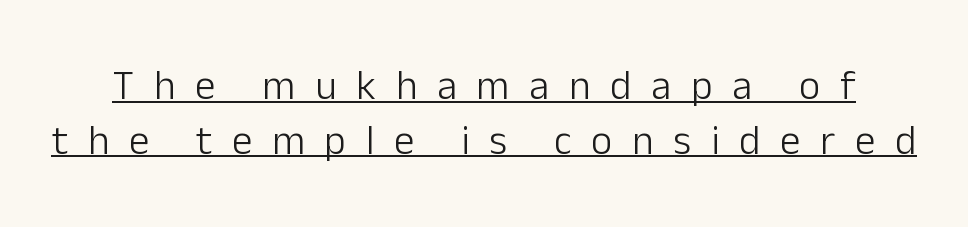
Honestly, the underline is the first thing you notice here. Regarding serifs, this sample does without them. Short note: letters widely spaced. Here the designer chose a conventional face with non-uniform glyph widths.
